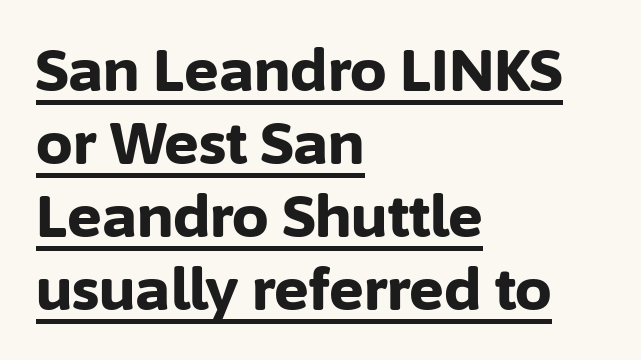
Unlike italic type, these characters show no tilt at all. Reading down the column, the eye jumps a familiar distance to each next line. You could not count columns in this text — the font is proportionally spaced. Each letter's strokes conclude bluntly, with no projecting serifs. Heft: maximum for text — a bold.
